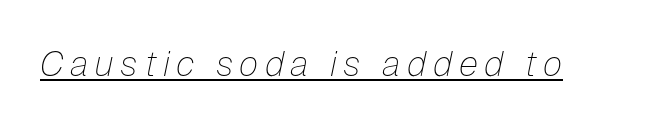
The image shows 35 px thin type, italic (leaning right); set underlined; low stroke contrast and a medium x-height.
